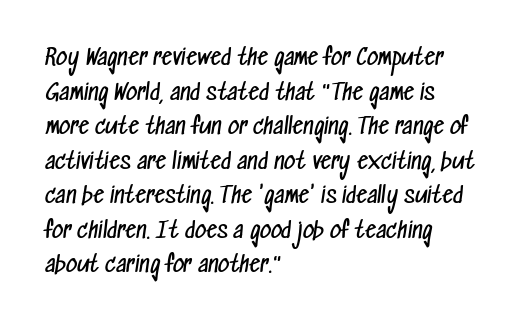
The image shows 22 px text type; set left-aligned, normal line spacing (1.57x), normal letter spacing, not underlined.
